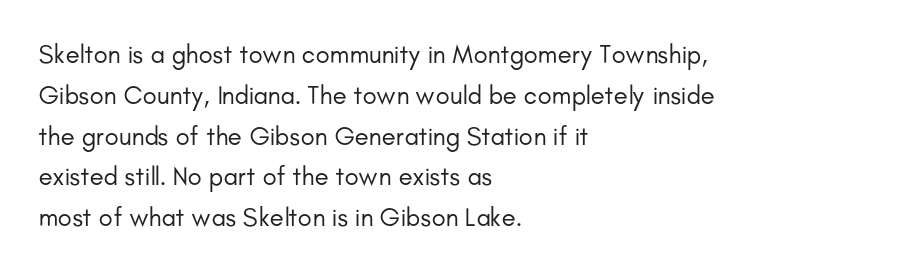
{"italic": "no", "bold": "no", "underline": "no", "align": "left", "line_spacing": "normal", "line_spacing_ratio": 1.57, "letter_spacing": "normal", "letter_spacing_em": 0.0, "glyph_px": 26}
